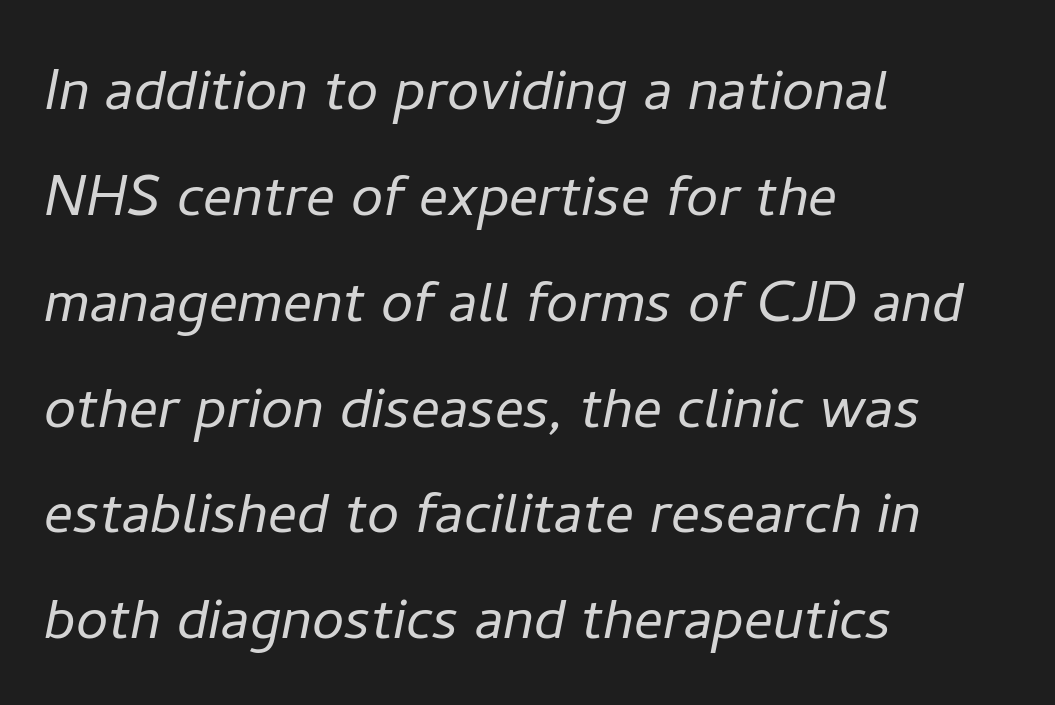
Q: Is the text bold? A: No.
Q: Is the text italic (slanted)? A: Yes, it leans right by about 11 degrees.
Q: Is the text underlined? A: No.
Q: How is the paragraph aligned? A: Left-aligned.
Q: Is the spacing between letters normal or unusually wide? A: Normal.
Q: Is the spacing between lines tight, normal or loose? A: Normal.
Q: Width (condensed, normal, or wide)? A: Normal.
Q: Stroke contrast? A: Low.
Q: x-height? A: Medium.
Q: Monospaced? A: No.
